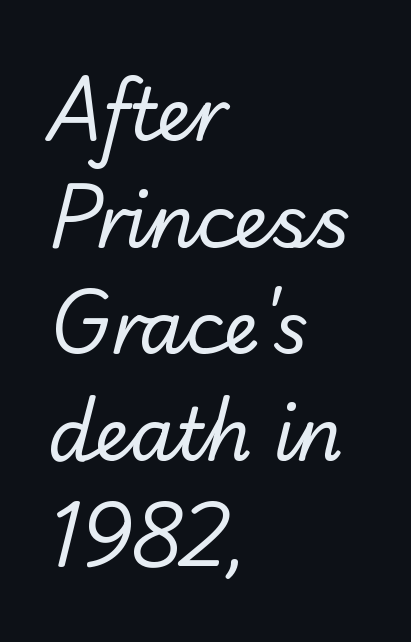
Q: Is the text bold? A: No.
Q: Is the typeface a serif or a sans-serif typeface? A: Sans-serif.
Q: Is the text underlined? A: No.
Q: How is the paragraph aligned? A: Left-aligned.
Q: Is the spacing between letters normal or unusually wide? A: Normal.
Q: Is the spacing between lines tight, normal or loose? A: Normal.
Q: Width (condensed, normal, or wide)? A: Normal.
Q: Stroke contrast? A: Low.
Q: x-height? A: Small.
Q: Monospaced? A: No.
